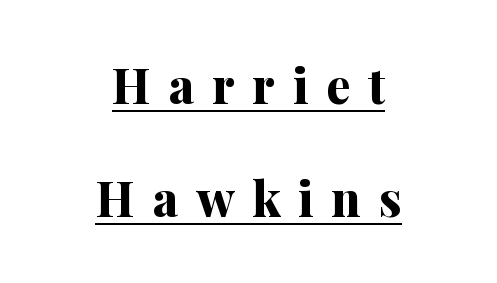
Regarding leading, the lines here are spaced well apart. In CSS terms this would be text-align: center. This rendering features underlined lettering. The line texture is sparse and dotted thanks to wide tracking.
